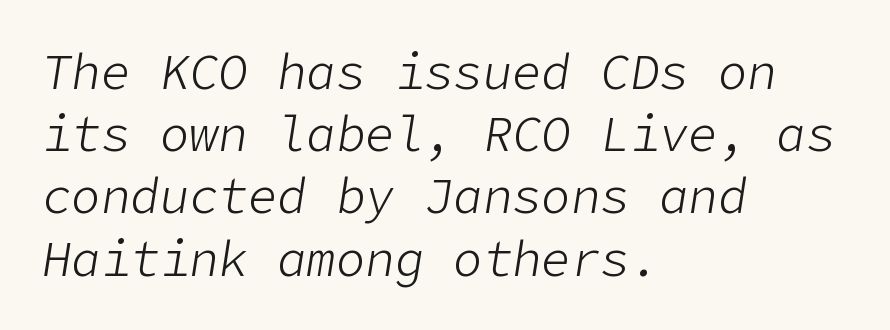
Quick note: italic. How are the letters spaced? Ordinarily, with no added tracking. The rows are spaced the way most documents space them. Compared with a centered layout, this one pins lines to the left instead. Letters have the restrained weight of plain body copy at most. The string is rendered with underlining switched off.
